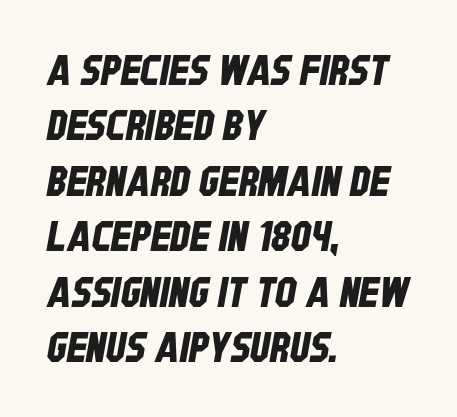
Q: Is the typeface a serif or a sans-serif typeface? A: Sans-serif.
Q: Is the text underlined? A: No.
Q: How is the paragraph aligned? A: Left-aligned.
Q: Is the spacing between letters normal or unusually wide? A: Normal.
Q: Is the spacing between lines tight, normal or loose? A: Normal.
Q: Width (condensed, normal, or wide)? A: Condensed.
Q: Stroke contrast? A: Low.
Q: x-height? A: Large.
Q: Monospaced? A: No.
